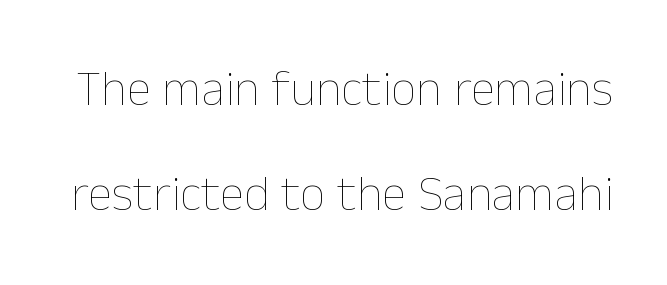
The image shows 50 px thin type, upright; set loose line spacing (2.1x), normal letter spacing, not underlined; low stroke contrast and a medium x-height.
